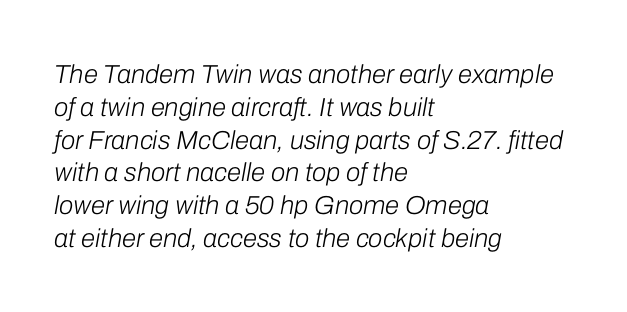
Q: Is the text bold? A: No.
Q: Is the text italic (slanted)? A: Yes, it leans right by about 10 degrees.
Q: Is the text underlined? A: No.
Q: How is the paragraph aligned? A: Left-aligned.
Q: Is the spacing between letters normal or unusually wide? A: Normal.
Q: Is the spacing between lines tight, normal or loose? A: Normal.
